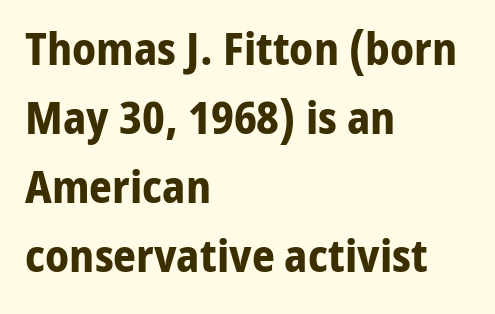
The image shows 45 px bold sans-serif type, upright; set left-aligned, normal line spacing (1.53x), normal letter spacing, not underlined; low stroke contrast and a medium x-height.
